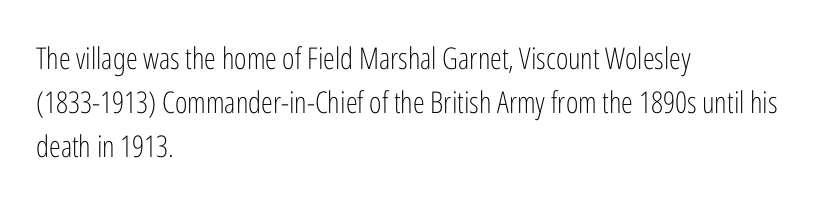
{"serif": "no", "italic": "no", "bold": "no", "weight": "light", "width": "condensed", "stroke_contrast": "low", "x_height": "medium", "monospaced": "no", "underline": "no", "align": "left", "line_spacing": "normal", "line_spacing_ratio": 1.46, "letter_spacing": "normal", "letter_spacing_em": 0.0, "glyph_px": 30}
